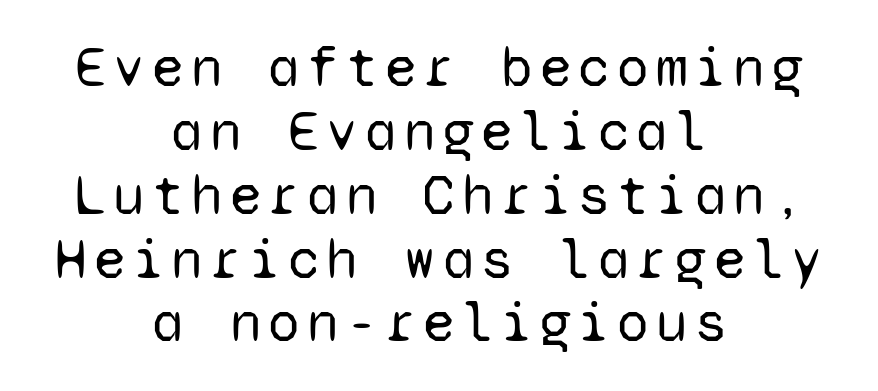
Q: Is the text bold? A: No.
Q: Is the text italic (slanted)? A: No, it is upright.
Q: Is the typeface a serif or a sans-serif typeface? A: Sans-serif.
Q: Is the text underlined? A: No.
Q: How is the paragraph aligned? A: Centered.
Q: Is the spacing between lines tight, normal or loose? A: Tight.
Q: Width (condensed, normal, or wide)? A: Normal.
Q: Stroke contrast? A: Low.
Q: x-height? A: Medium.
Q: Monospaced? A: Yes.
